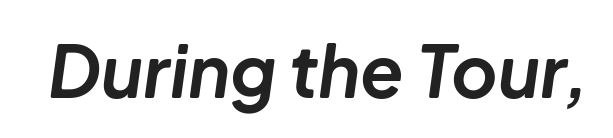
The image shows 71 px bold type, italic (leaning right); set normal letter spacing, not underlined; low stroke contrast and a medium x-height.
